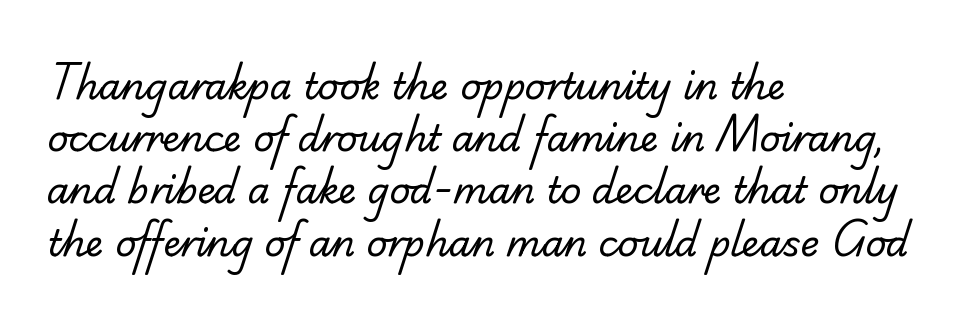
Think standard paragraph weight, or any step lighter than that. The baseline area is clear. This is serif lettering, the kind often seen in printed books. One-word summary of the alignment: left. The horizontal fit of the characters is conventional and even. The rendering uses a moderate line-height, typical for paragraphs.
